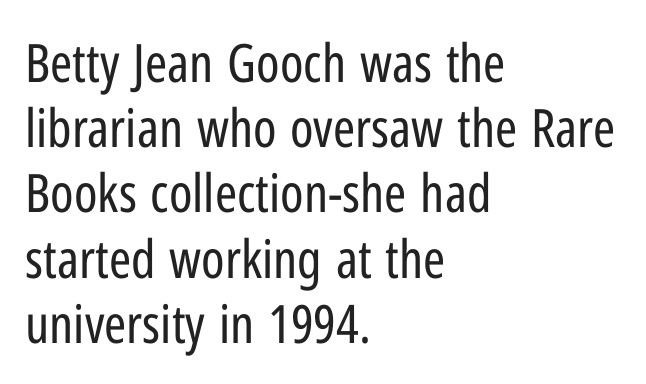
Q: Is the text bold? A: No.
Q: Is the text italic (slanted)? A: No, it is upright.
Q: Is the typeface a serif or a sans-serif typeface? A: Sans-serif.
Q: Is the text underlined? A: No.
Q: How is the paragraph aligned? A: Left-aligned.
Q: Is the spacing between letters normal or unusually wide? A: Normal.
Q: Width (condensed, normal, or wide)? A: Condensed.
Q: Stroke contrast? A: Low.
Q: x-height? A: Medium.
Q: Monospaced? A: No.
